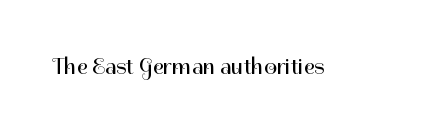
{"italic": "no", "bold": "no", "underline": "no", "letter_spacing": "normal", "letter_spacing_em": 0.0, "glyph_px": 23}
